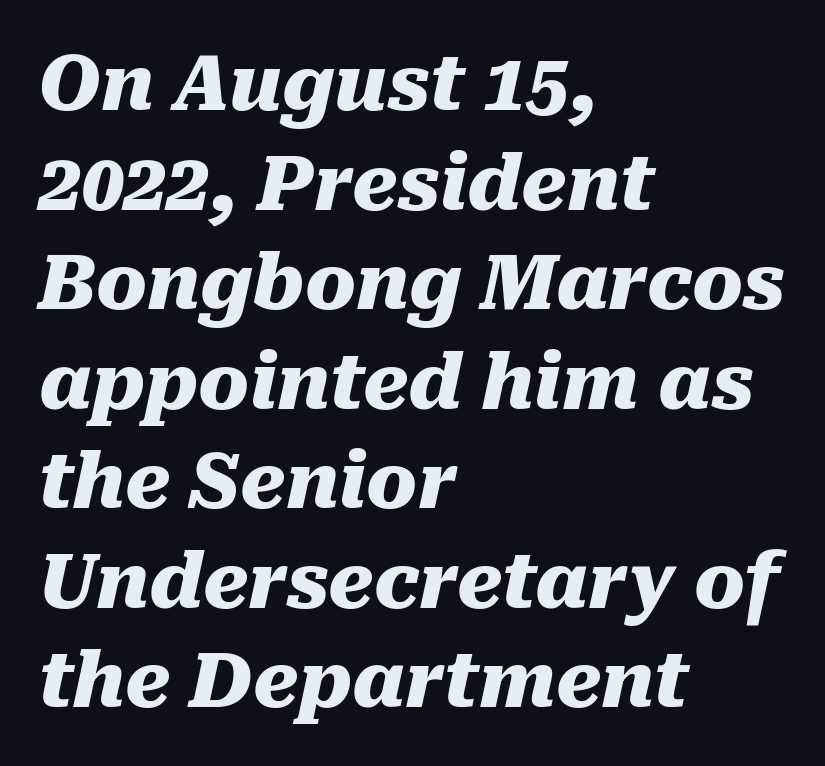
Q: Is the text bold? A: Yes.
Q: Is the text italic (slanted)? A: Yes, it leans right by about 10 degrees.
Q: Is the text underlined? A: No.
Q: How is the paragraph aligned? A: Left-aligned.
Q: Is the spacing between letters normal or unusually wide? A: Normal.
Q: Is the spacing between lines tight, normal or loose? A: Normal.
Q: Width (condensed, normal, or wide)? A: Normal.
Q: Stroke contrast? A: Medium.
Q: x-height? A: Medium.
Q: Monospaced? A: No.
